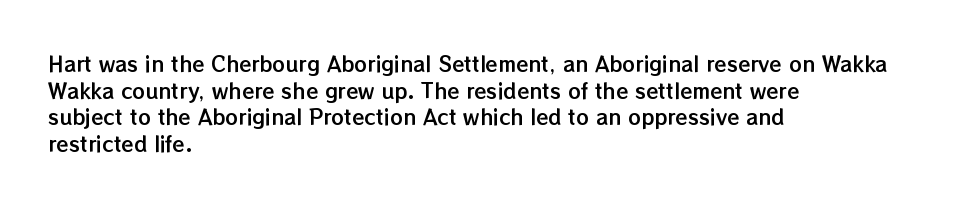
{"italic": "no", "underline": "no", "align": "left", "line_spacing": "normal", "line_spacing_ratio": 1.33, "letter_spacing": "normal", "letter_spacing_em": 0.0, "glyph_px": 20}
